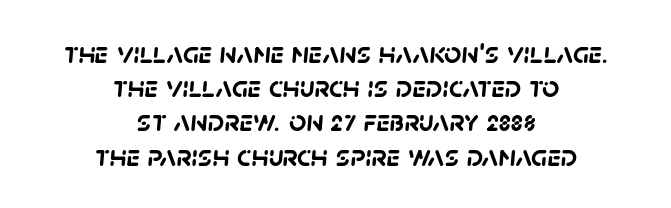
How would I describe the line gaps? Narrow and economical. The gaps between neighbouring characters are ordinary and unremarkable. The rendering shows plain stroke endings on the letterforms — a sans-serif design. The gap between lines stays unmarked.
